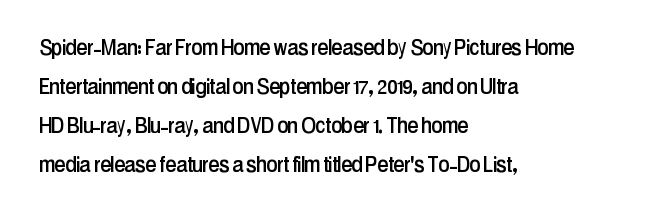
The image shows 25 px text type, upright; set left-aligned, normal line spacing (1.56x), normal letter spacing, not underlined.
